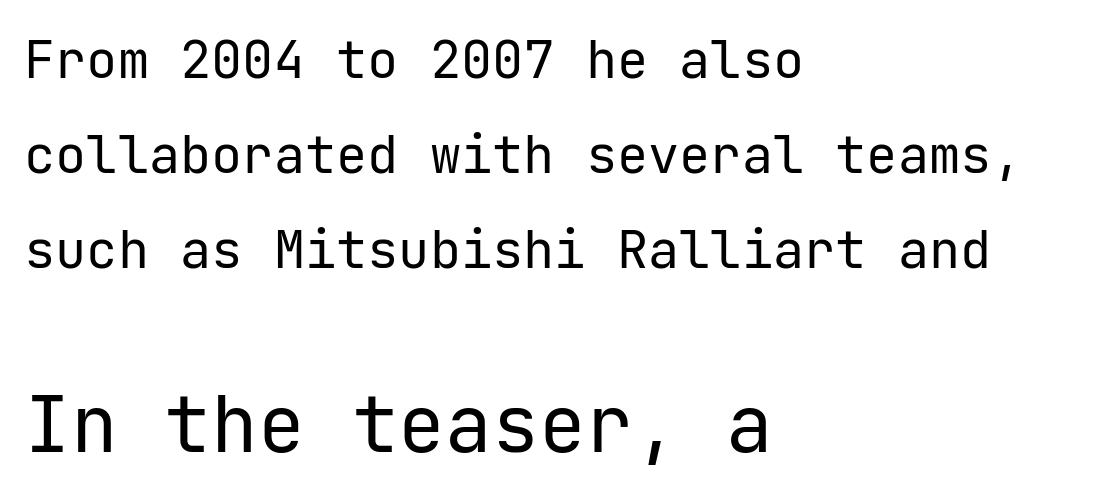
The gaps between neighbouring characters are ordinary and unremarkable. Ink coverage per letter is moderate at most. These lines are set flush left with a ragged right edge. The characters display no serif detailing; their extremities are plain. The zone under the glyphs is completely vacant. The designer gave the closing block more size than the opening block.
